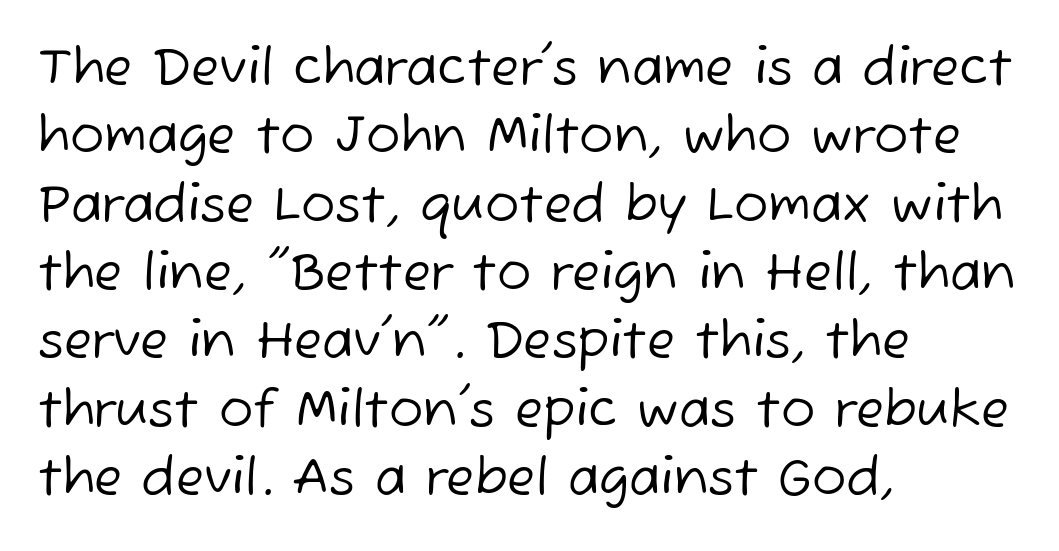
The text block is weighted toward the left margin, trailing off unevenly rightward. Check the space under the baseline: it is left empty. This is sans-serif lettering, the kind often seen on screens and signage. Tracking here is standard; glyphs follow each other at the usual distance. Line spacing here is normal.
